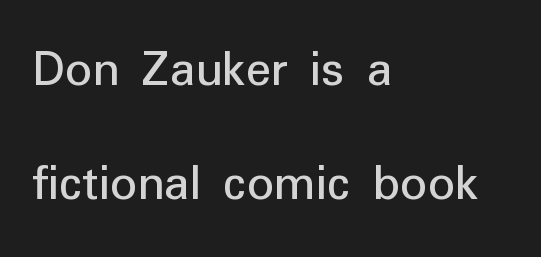
How are the letters spaced? Ordinarily, with no added tracking. The leading is generous, giving the passage an open texture. Weight class: somewhere from thin through regular. This rendering features lettering with no underline.
